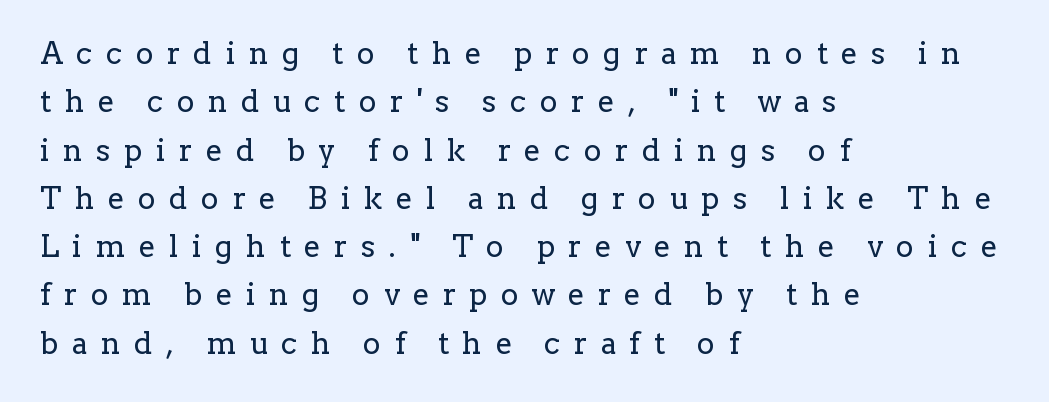
The face used here is proportionally spaced, like ordinary book or web type. Descender tails drop into unmarked territory. Left-aligned paragraph, ragged on the right. This sample uses expanded letter spacing, leaving extra air between glyphs. The font is comparable to plain body text, perhaps lighter.
